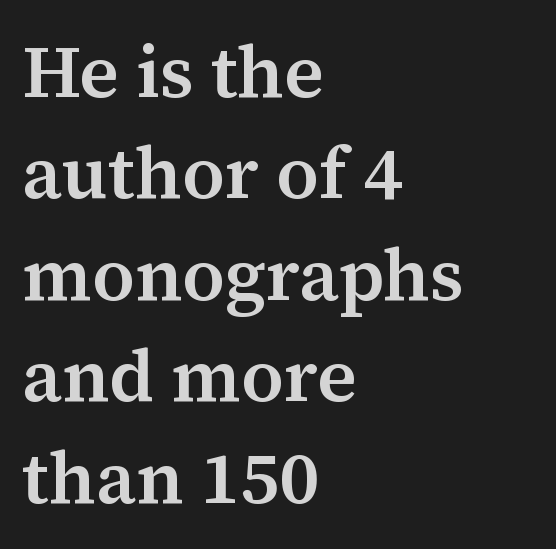
{"serif": "yes", "italic": "no", "bold": "semi", "weight": "semibold", "width": "normal", "stroke_contrast": "medium", "x_height": "medium", "monospaced": "no", "underline": "no", "align": "left", "line_spacing": "normal", "line_spacing_ratio": 1.37, "letter_spacing": "normal", "letter_spacing_em": 0.0, "glyph_px": 74}
